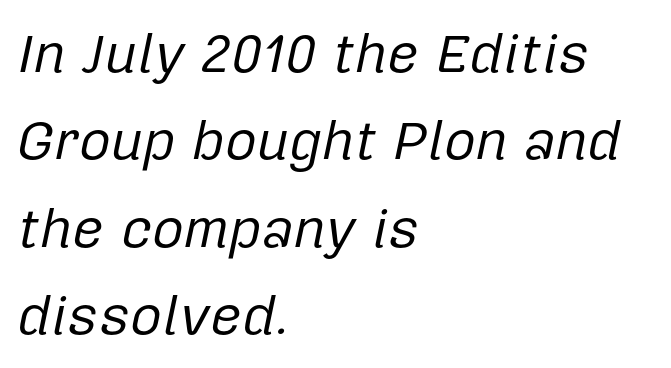
Q: Is the text bold? A: No.
Q: Is the text italic (slanted)? A: Yes, it leans right by about 12 degrees.
Q: Is the text underlined? A: No.
Q: How is the paragraph aligned? A: Left-aligned.
Q: Is the spacing between letters normal or unusually wide? A: Normal.
Q: Is the spacing between lines tight, normal or loose? A: Normal.
Q: Width (condensed, normal, or wide)? A: Normal.
Q: Stroke contrast? A: Low.
Q: x-height? A: Medium.
Q: Monospaced? A: No.
